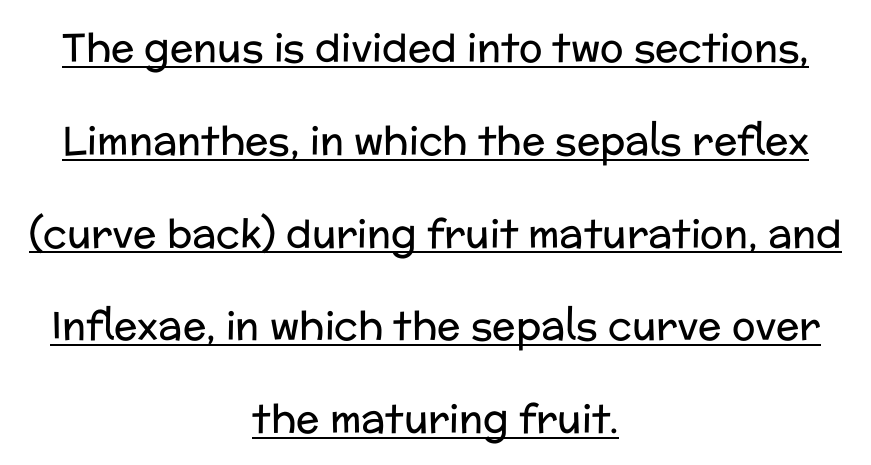
{"serif": "no", "italic": "no", "bold": "no", "weight": "regular", "width": "normal", "stroke_contrast": "low", "x_height": "medium", "monospaced": "no", "underline": "yes", "align": "center", "line_spacing": "loose", "line_spacing_ratio": 2.38, "letter_spacing": "normal", "letter_spacing_em": 0.0, "glyph_px": 39}
